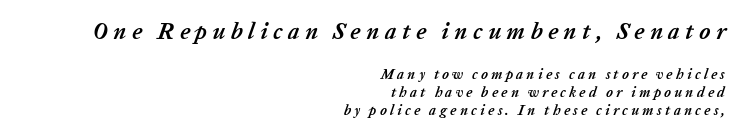
Leading: standard. The paragraph has a hard right edge and a soft left edge. Looking at the ascenders, they clearly lean. This sample uses expanded letter spacing, leaving extra air between glyphs.
